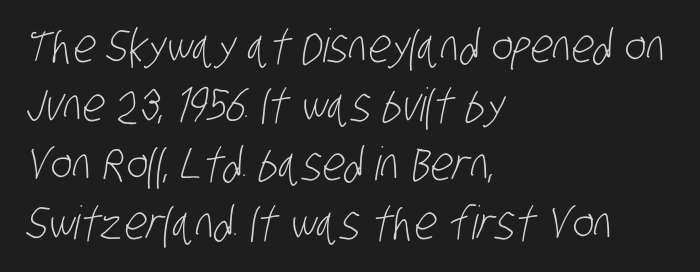
Q: Is the text bold? A: No.
Q: Is the typeface a serif or a sans-serif typeface? A: Sans-serif.
Q: Is the text underlined? A: No.
Q: How is the paragraph aligned? A: Left-aligned.
Q: Is the spacing between letters normal or unusually wide? A: Normal.
Q: Is the spacing between lines tight, normal or loose? A: Normal.
Q: Width (condensed, normal, or wide)? A: Condensed.
Q: Stroke contrast? A: Low.
Q: x-height? A: Large.
Q: Monospaced? A: No.
